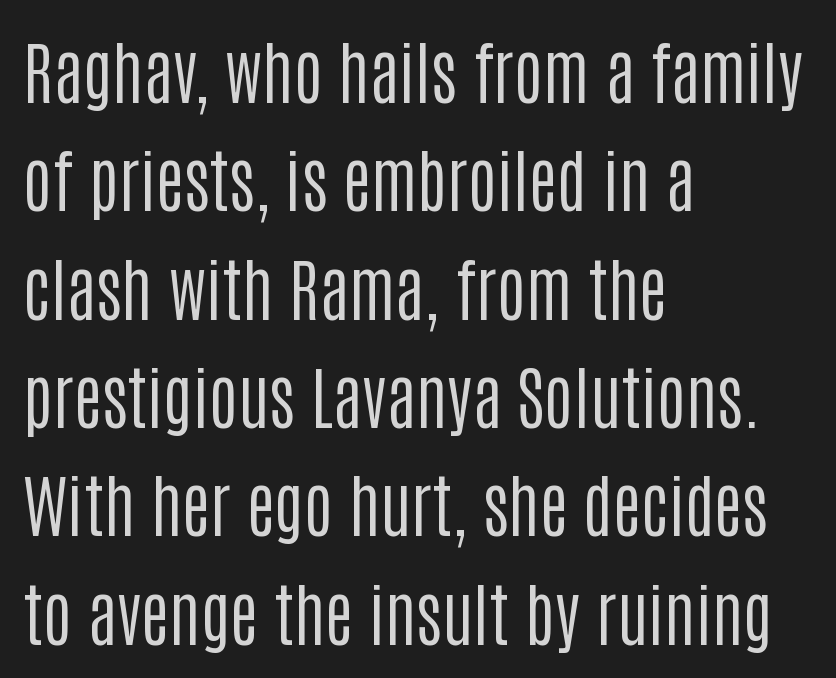
Q: Is the text bold? A: No.
Q: Is the text italic (slanted)? A: No, it is upright.
Q: Is the typeface a serif or a sans-serif typeface? A: Sans-serif.
Q: Is the text underlined? A: No.
Q: How is the paragraph aligned? A: Left-aligned.
Q: Is the spacing between letters normal or unusually wide? A: Normal.
Q: Is the spacing between lines tight, normal or loose? A: Normal.
Q: Width (condensed, normal, or wide)? A: Condensed.
Q: Stroke contrast? A: Low.
Q: x-height? A: Large.
Q: Monospaced? A: No.
